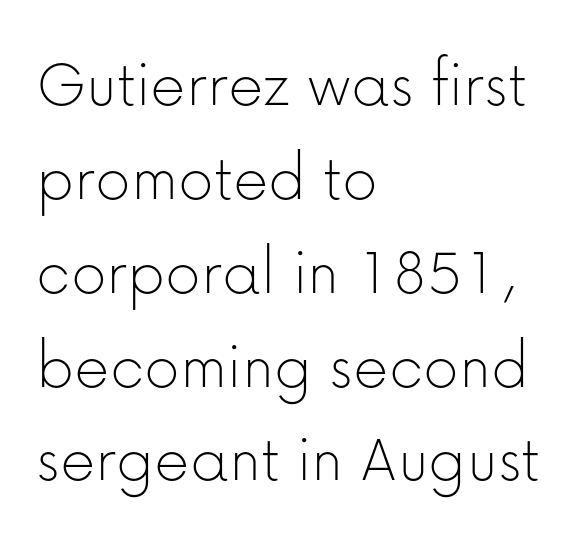
The rendering uses natural spacing where letterforms have individual widths. The cut favours lightness, reaching ordinary text weight at its darkest. The rendering shows plain stroke endings on the letterforms — a sans-serif design. The tracking reads as untouched default to a designer's eye. Interline gaps are of average width in this sample.
